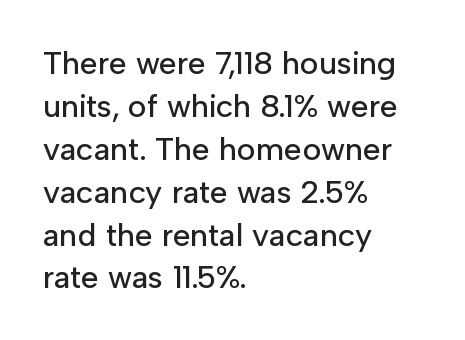
Q: Is the text italic (slanted)? A: No, it is upright.
Q: Is the typeface a serif or a sans-serif typeface? A: Sans-serif.
Q: Is the text underlined? A: No.
Q: How is the paragraph aligned? A: Left-aligned.
Q: Is the spacing between letters normal or unusually wide? A: Normal.
Q: Is the spacing between lines tight, normal or loose? A: Normal.
Q: Width (condensed, normal, or wide)? A: Normal.
Q: Stroke contrast? A: Low.
Q: x-height? A: Medium.
Q: Monospaced? A: No.
